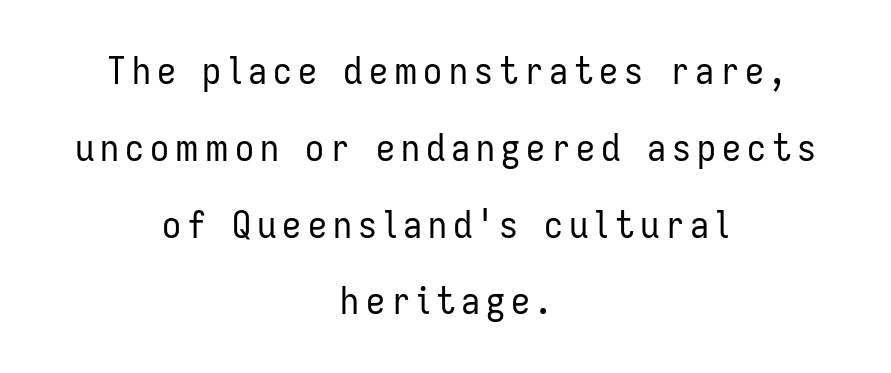
Q: Is the text bold? A: No.
Q: Is the text italic (slanted)? A: No, it is upright.
Q: Is the typeface a serif or a sans-serif typeface? A: Sans-serif.
Q: Is the text underlined? A: No.
Q: How is the paragraph aligned? A: Centered.
Q: Is the spacing between lines tight, normal or loose? A: Loose.
Q: Width (condensed, normal, or wide)? A: Condensed.
Q: Stroke contrast? A: Low.
Q: x-height? A: Medium.
Q: Monospaced? A: No.
